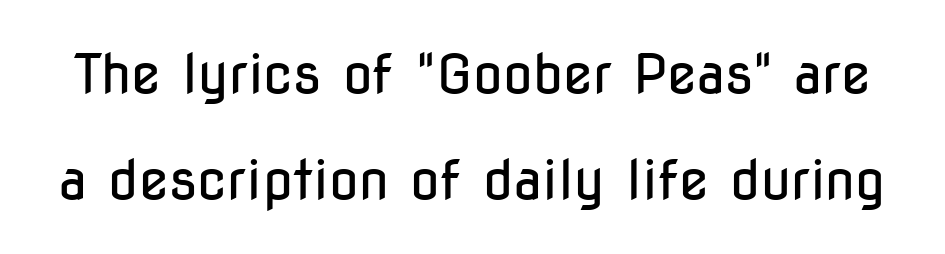
The image shows 54 px regular-weight, condensed sans-serif type, upright; set loose line spacing (1.96x), normal letter spacing, not underlined; low stroke contrast and a medium x-height.
